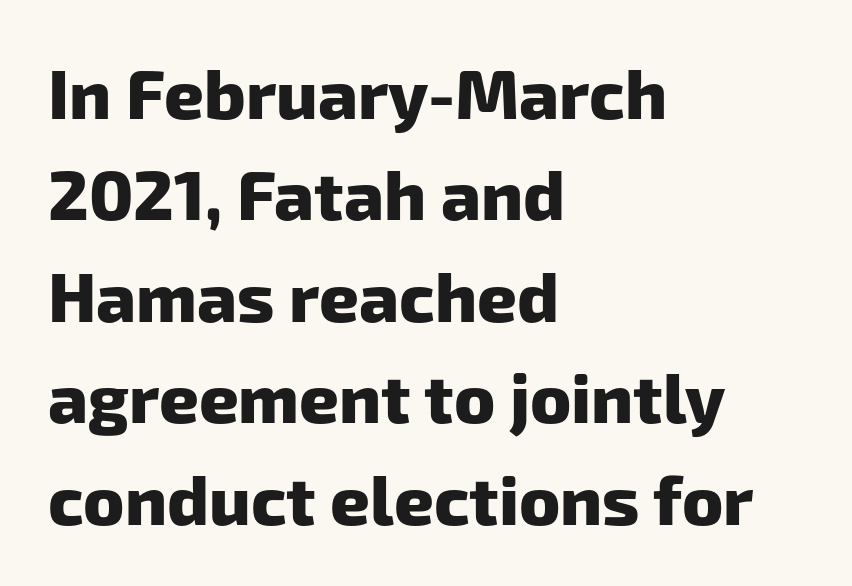
The image shows 69 px heavy sans-serif type; set left-aligned, normal line spacing (1.47x), normal letter spacing, not underlined; low stroke contrast and a medium x-height.
